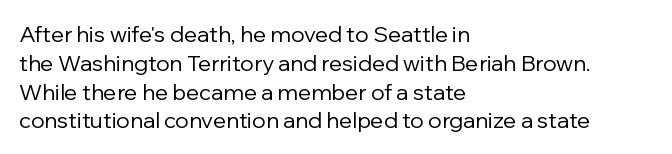
The image shows 22 px text type, upright; set left-aligned, normal line spacing (1.31x), normal letter spacing, not underlined.
